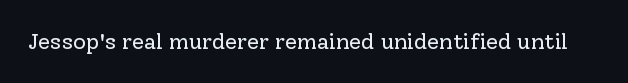
Q: Is the text bold? A: No.
Q: Is the text italic (slanted)? A: No, it is upright.
Q: Is the text underlined? A: No.
Q: Is the spacing between letters normal or unusually wide? A: Normal.
